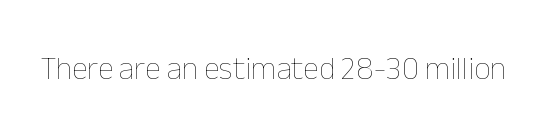
{"italic": "no", "bold": "no", "weight": "thin", "width": "normal", "stroke_contrast": "low", "x_height": "medium", "monospaced": "no", "underline": "no", "letter_spacing": "normal", "letter_spacing_em": 0.0, "glyph_px": 32}
